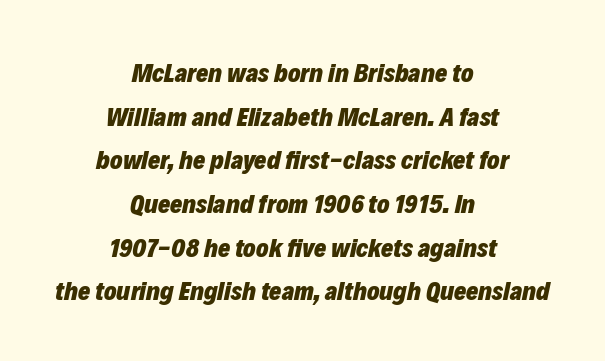
{"italic": "yes", "lean": "right", "slant_degrees": 12, "bold": "yes", "underline": "no", "align": "center", "line_spacing": "normal", "line_spacing_ratio": 1.68, "letter_spacing": "normal", "letter_spacing_em": 0.0, "glyph_px": 26}
